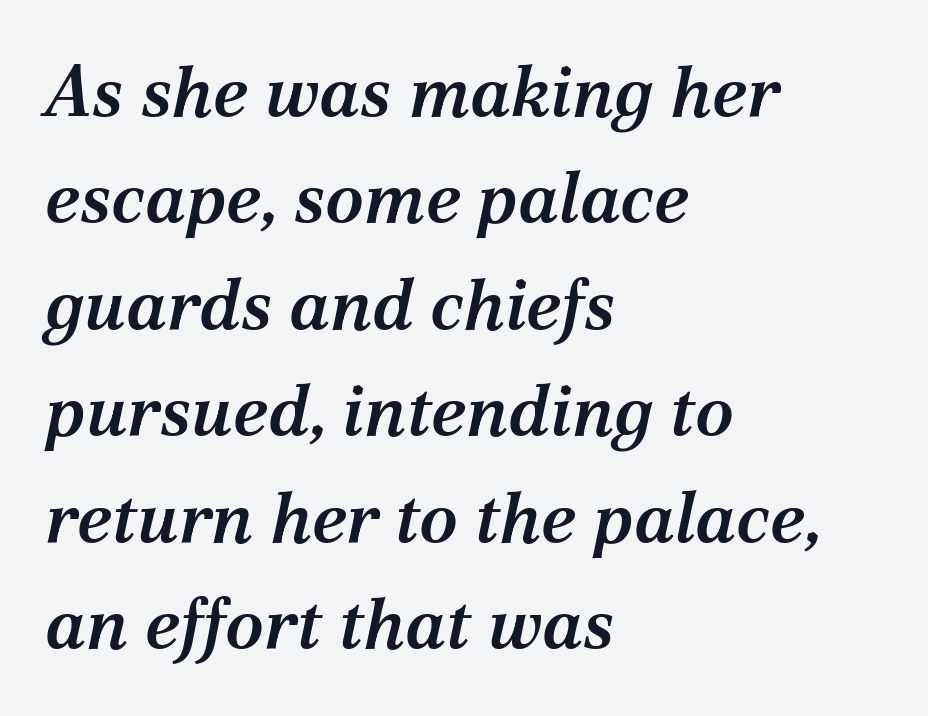
Q: Is the text bold? A: Semi-bold.
Q: Is the text italic (slanted)? A: Yes, it leans right by about 12 degrees.
Q: Is the typeface a serif or a sans-serif typeface? A: Serif.
Q: Is the text underlined? A: No.
Q: How is the paragraph aligned? A: Left-aligned.
Q: Is the spacing between letters normal or unusually wide? A: Normal.
Q: Is the spacing between lines tight, normal or loose? A: Normal.
Q: Width (condensed, normal, or wide)? A: Normal.
Q: Stroke contrast? A: Medium.
Q: x-height? A: Medium.
Q: Monospaced? A: No.
